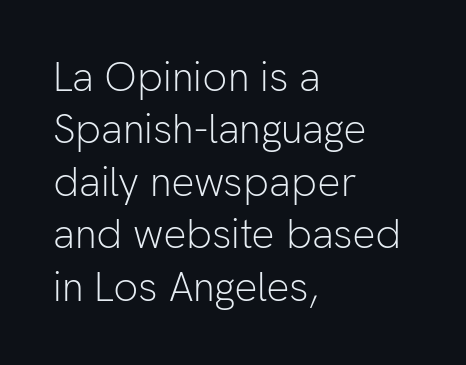
Q: Is the text bold? A: No.
Q: Is the text italic (slanted)? A: No, it is upright.
Q: Is the typeface a serif or a sans-serif typeface? A: Sans-serif.
Q: Is the text underlined? A: No.
Q: How is the paragraph aligned? A: Left-aligned.
Q: Is the spacing between letters normal or unusually wide? A: Normal.
Q: Is the spacing between lines tight, normal or loose? A: Normal.
Q: Width (condensed, normal, or wide)? A: Normal.
Q: Stroke contrast? A: Low.
Q: x-height? A: Medium.
Q: Monospaced? A: No.
